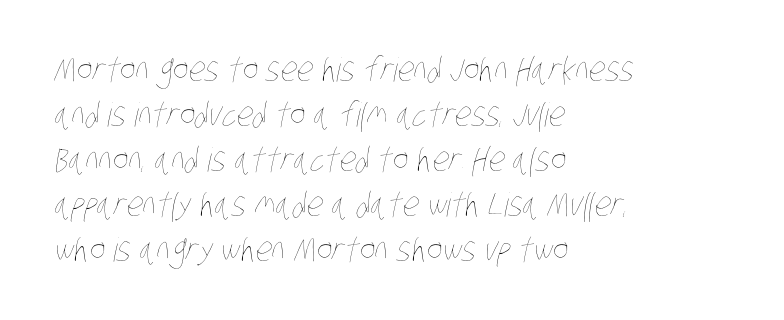
{"bold": "no", "weight": "thin", "width": "condensed", "stroke_contrast": "low", "x_height": "large", "monospaced": "no", "underline": "no", "align": "left", "line_spacing": "normal", "line_spacing_ratio": 1.36, "letter_spacing": "normal", "letter_spacing_em": 0.0, "glyph_px": 33}
